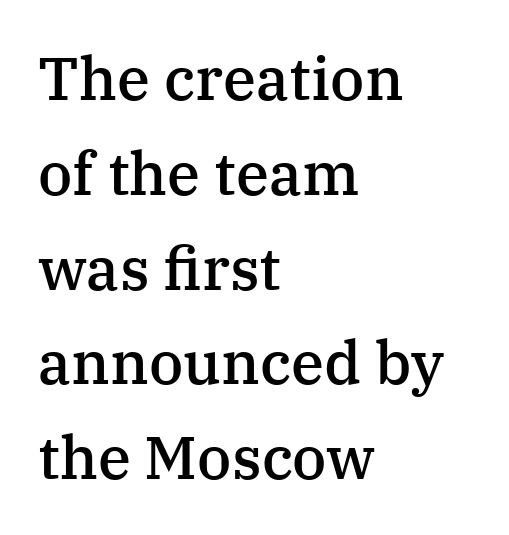
Q: Is the text bold? A: Semi-bold.
Q: Is the text italic (slanted)? A: No, it is upright.
Q: Is the typeface a serif or a sans-serif typeface? A: Serif.
Q: Is the text underlined? A: No.
Q: How is the paragraph aligned? A: Left-aligned.
Q: Is the spacing between letters normal or unusually wide? A: Normal.
Q: Is the spacing between lines tight, normal or loose? A: Normal.
Q: Width (condensed, normal, or wide)? A: Normal.
Q: Stroke contrast? A: Medium.
Q: x-height? A: Medium.
Q: Monospaced? A: No.
